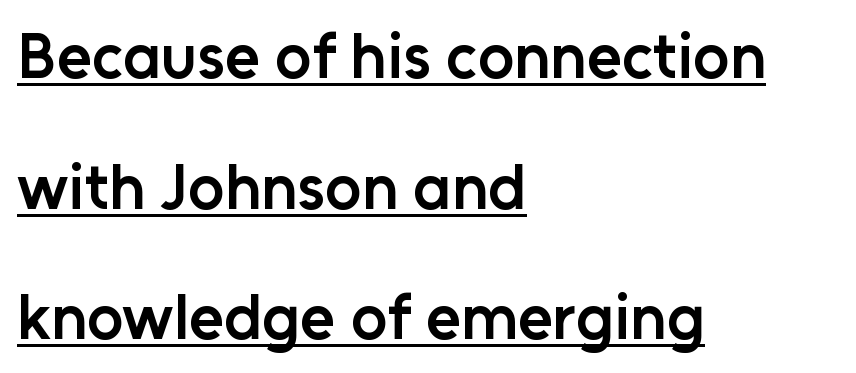
The image shows 64 px semibold sans-serif type, upright; set left-aligned, loose line spacing (2.04x), normal letter spacing, underlined; low stroke contrast and a medium x-height.
